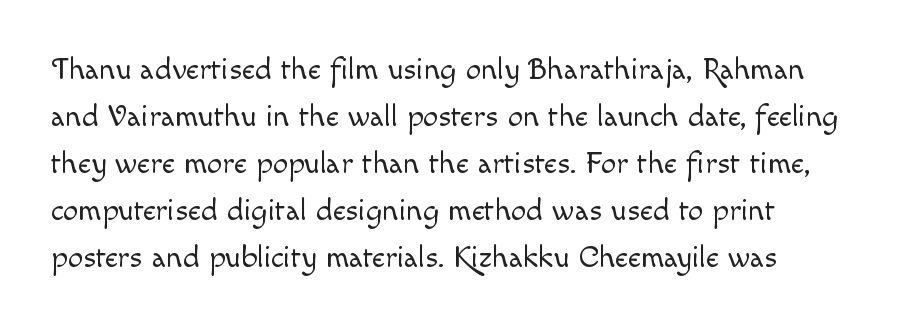
The image shows 31 px light type, upright; set left-aligned, normal line spacing (1.52x), normal letter spacing, not underlined; a small x-height.
